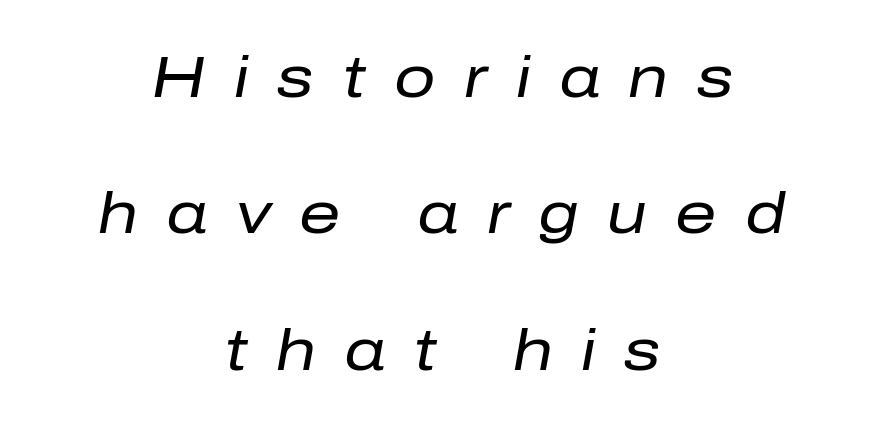
{"italic": "yes", "lean": "right", "slant_degrees": 10, "bold": "no", "weight": "regular", "width": "normal", "stroke_contrast": "low", "x_height": "medium", "monospaced": "no", "underline": "no", "align": "center", "line_spacing": "loose", "line_spacing_ratio": 2.35, "letter_spacing": "wide", "letter_spacing_em": 0.49, "glyph_px": 58}
